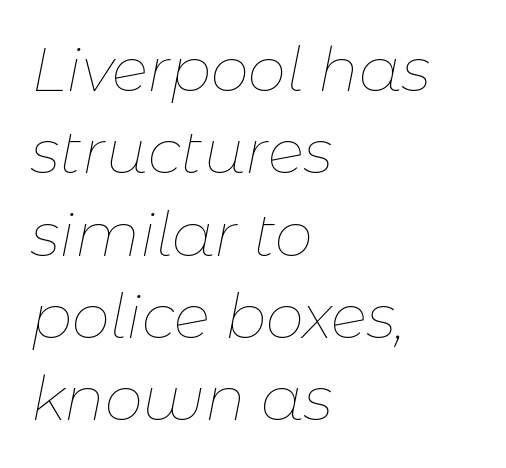
The image shows 61 px thin type, italic (leaning right); set left-aligned, normal line spacing (1.35x), normal letter spacing, not underlined; low stroke contrast and a medium x-height.
